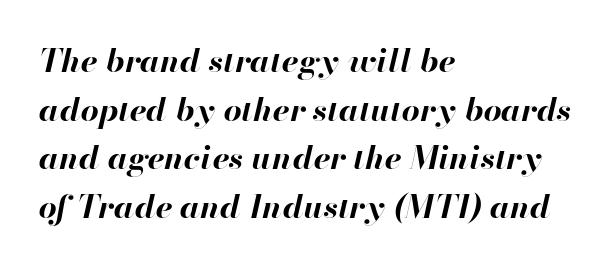
The image shows 32 px bold type, italic (leaning right); set left-aligned, normal line spacing (1.52x), normal letter spacing, not underlined; high stroke contrast and a small x-height.
